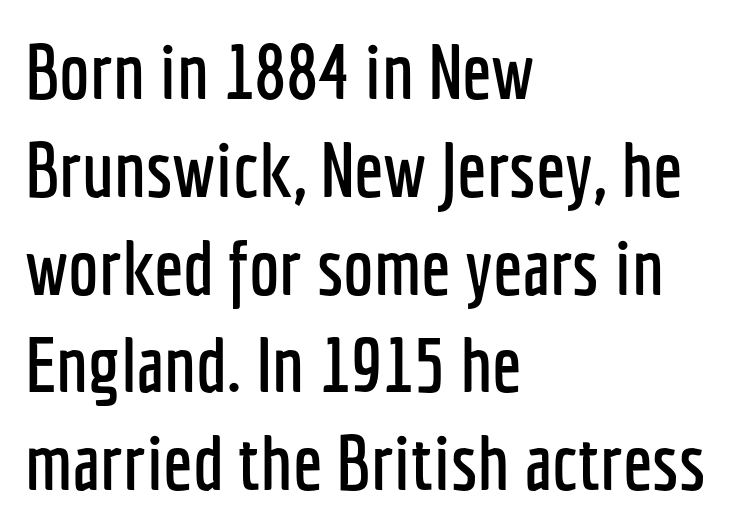
This is the regular roman posture of the typeface. Unlike a traditional serif, this face leaves its strokes unadorned. Default kerning and tracking; the words read as compact shapes. The space directly below the letters is spotless. Is this a fixed-width face? No — the glyphs have proportional, varying widths. The typesetter chose a ragged-right arrangement here.
